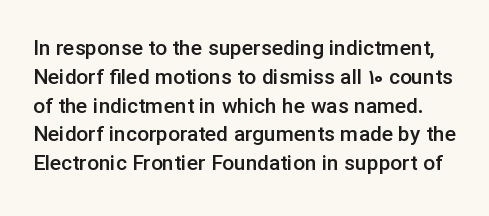
Q: Is the text bold? A: Semi-bold.
Q: Is the text italic (slanted)? A: No, it is upright.
Q: Is the text underlined? A: No.
Q: Is the spacing between letters normal or unusually wide? A: Normal.
Q: Is the spacing between lines tight, normal or loose? A: Normal.
